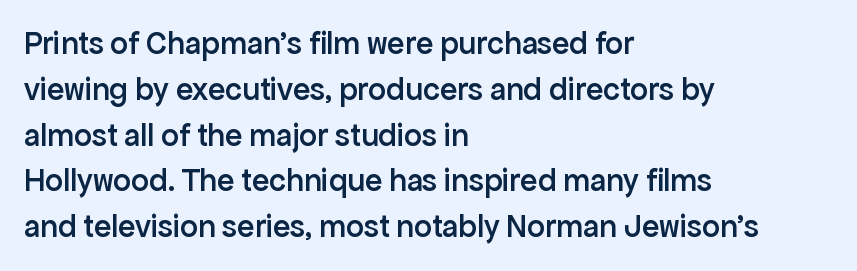
Regular leading. The face used here is proportionally spaced, like ordinary book or web type. A clean baseline with only descenders dipping below it. All the whitespace from short lines collects on the right. You can tell from the bare stems that sans-serif type was used. Tracking here is standard; glyphs follow each other at the usual distance.
